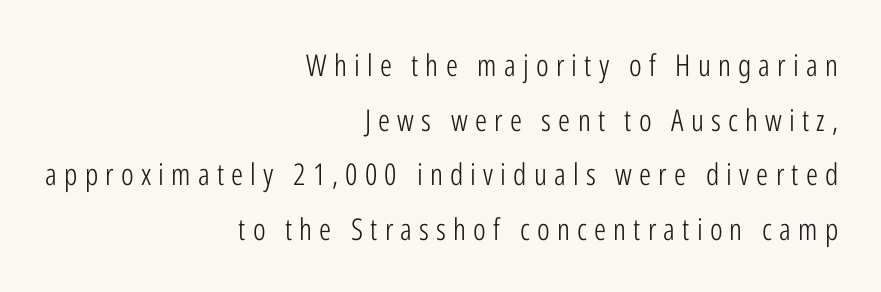
Someone cranked the tracking dial way up on this one. The letterforms sit at book weight or below. Posture: upright roman. Letters rest on an invisible, unmarked baseline. Is this a fixed-width face? No — the glyphs have proportional, varying widths. Right-aligned paragraph, ragged on the left.
